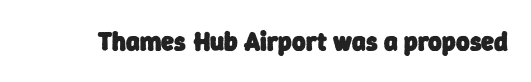
The image shows 26 px bold type; set normal letter spacing, not underlined.
